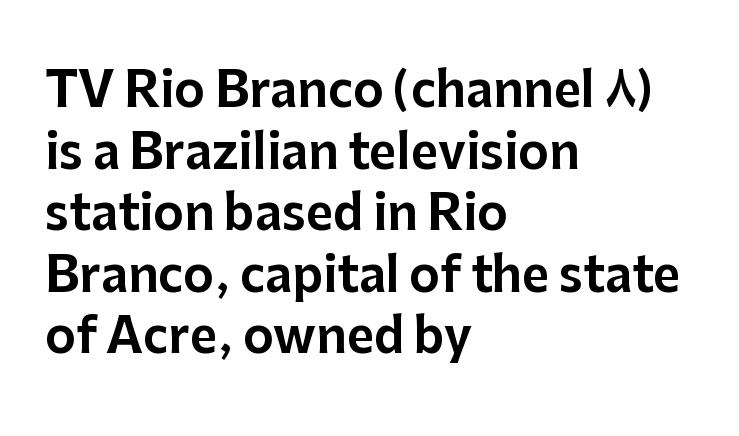
The image shows 47 px sans-serif type, upright; set left-aligned, normal line spacing (1.31x), normal letter spacing, not underlined; low stroke contrast and a medium x-height.
